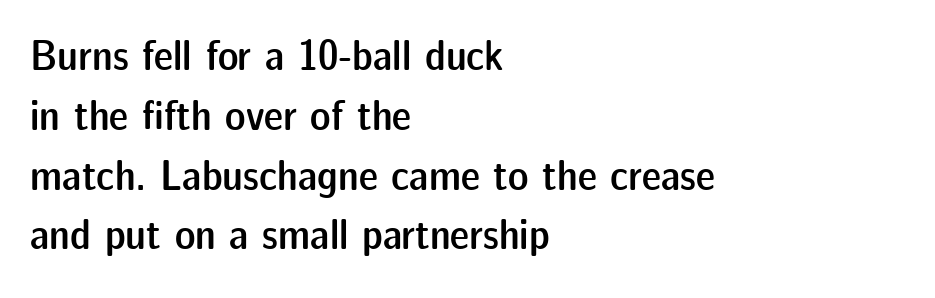
The image shows 43 px semibold sans-serif type, upright; set left-aligned, normal line spacing (1.39x), normal letter spacing, not underlined; low stroke contrast and a medium x-height.
